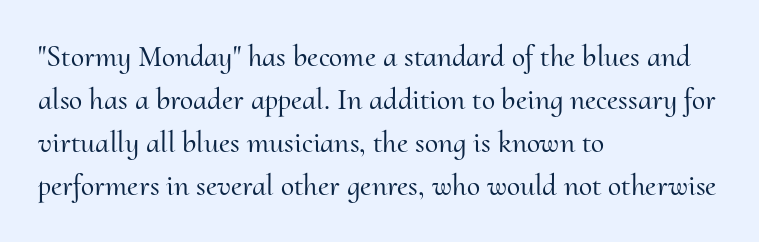
{"serif": "yes", "italic": "no", "width": "normal", "stroke_contrast": "medium", "x_height": "small", "monospaced": "no", "underline": "no", "align": "left", "line_spacing": "normal", "line_spacing_ratio": 1.43, "letter_spacing": "normal", "letter_spacing_em": 0.0, "glyph_px": 30}
